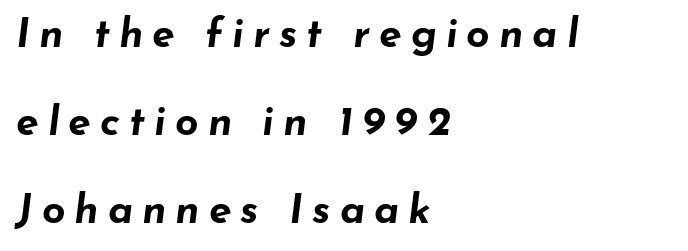
Chunky letters — that's bold for sure. The rendering uses natural spacing where letterforms have individual widths. Successive baselines arrive slowly, with a big drop between each. The lines are quadded left.
